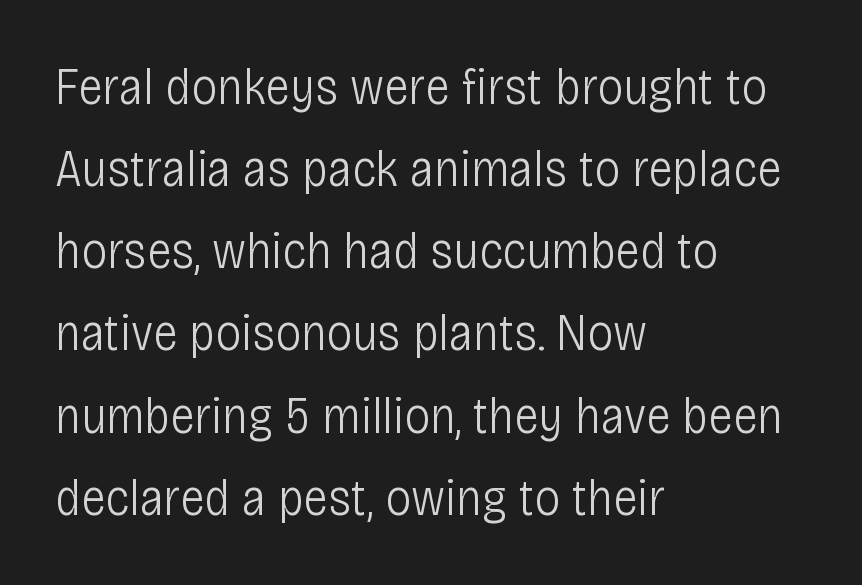
Q: Is the text bold? A: No.
Q: Is the text italic (slanted)? A: No, it is upright.
Q: Is the typeface a serif or a sans-serif typeface? A: Sans-serif.
Q: Is the text underlined? A: No.
Q: How is the paragraph aligned? A: Left-aligned.
Q: Is the spacing between letters normal or unusually wide? A: Normal.
Q: Is the spacing between lines tight, normal or loose? A: Normal.
Q: Width (condensed, normal, or wide)? A: Condensed.
Q: Stroke contrast? A: Low.
Q: x-height? A: Large.
Q: Monospaced? A: No.
